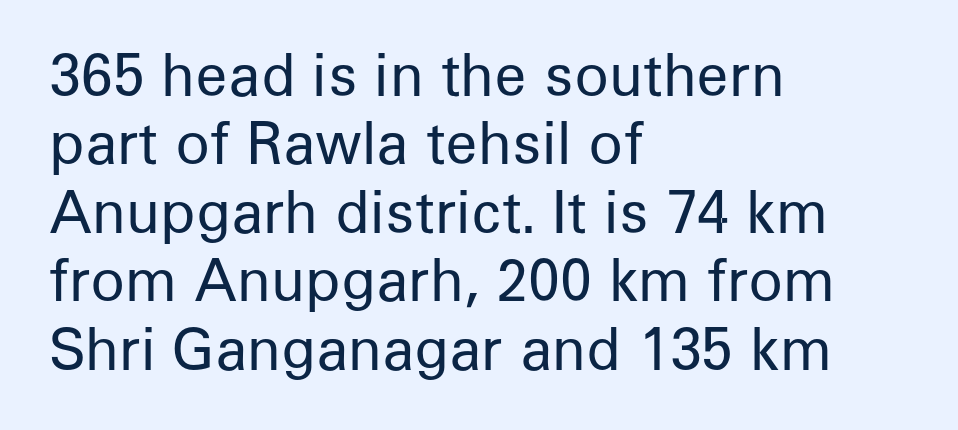
The image shows 57 px regular-weight sans-serif type, upright; set left-aligned, line spacing 1.2x, normal letter spacing, not underlined; low stroke contrast and a medium x-height.
